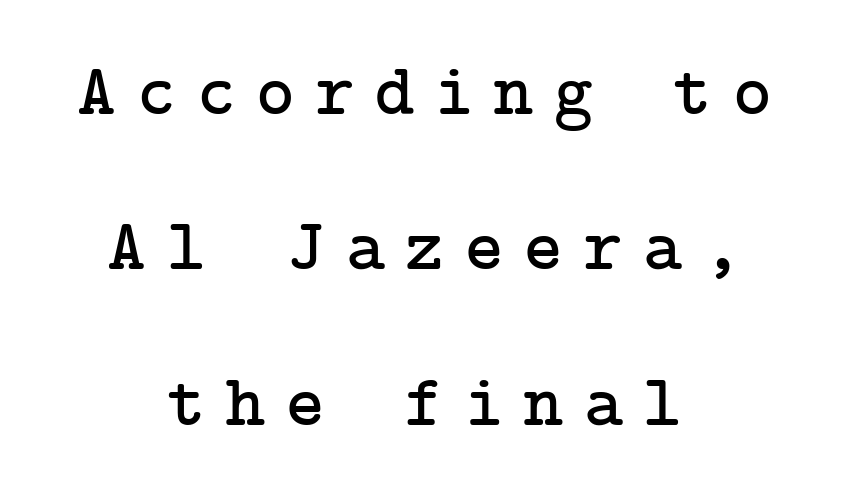
Compared with typical paragraphs, the rows here are farther apart. The strip under each line holds only bare page. Is the block centered? Yes — each line is placed symmetrically about the middle. This sample uses an upright cut, with every glyph sitting square on the baseline. Loose tracking; the words dissolve into strings of separated letters. The rendering shows small feet on the letterforms — a serif design.
